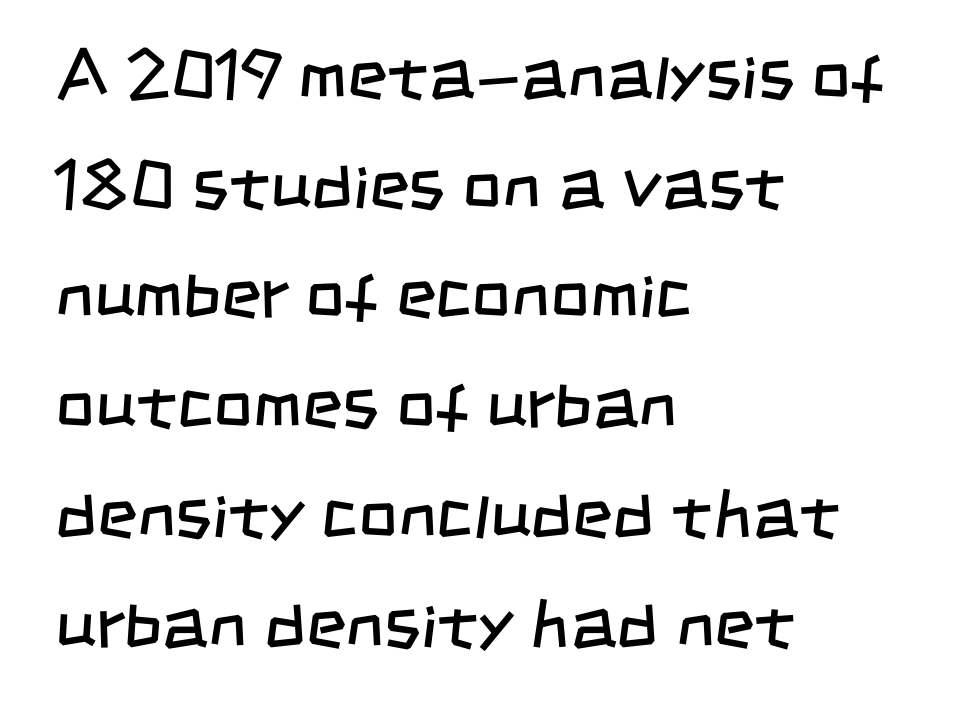
{"serif": "no", "bold": "no", "weight": "regular", "width": "condensed", "stroke_contrast": "low", "x_height": "large", "monospaced": "no", "underline": "no", "align": "left", "line_spacing": "normal", "line_spacing_ratio": 1.59, "letter_spacing": "normal", "letter_spacing_em": 0.0, "glyph_px": 69}
